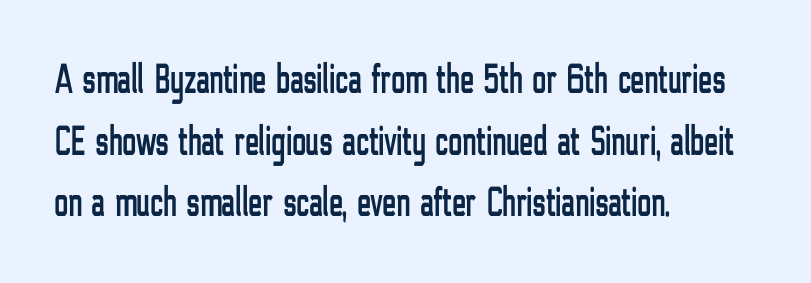
The image shows 42 px condensed sans-serif type, upright; set left-aligned, normal line spacing (1.47x), normal letter spacing, not underlined; low stroke contrast and a medium x-height.
